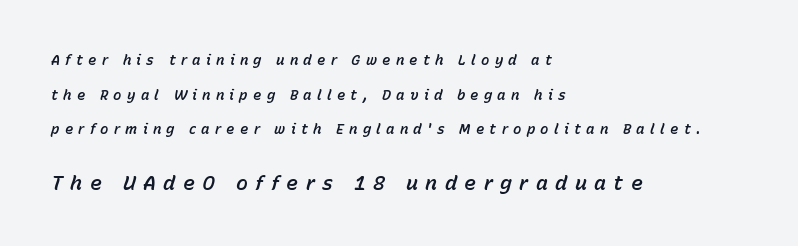
{"italic": "yes", "lean": "right", "slant_degrees": 15, "underline": "no", "align": "left", "line_spacing": "loose", "line_spacing_ratio": 2.47, "letter_spacing": "wide", "letter_spacing_em": 0.37, "larger_block": "second", "size_ratio": 1.43, "glyph_px": 20}
